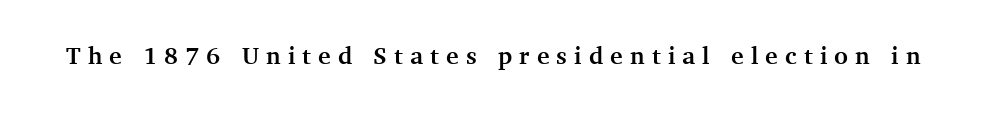
The image shows 24 px bold type, upright; set unusually wide letter spacing (+0.3 em), not underlined.
